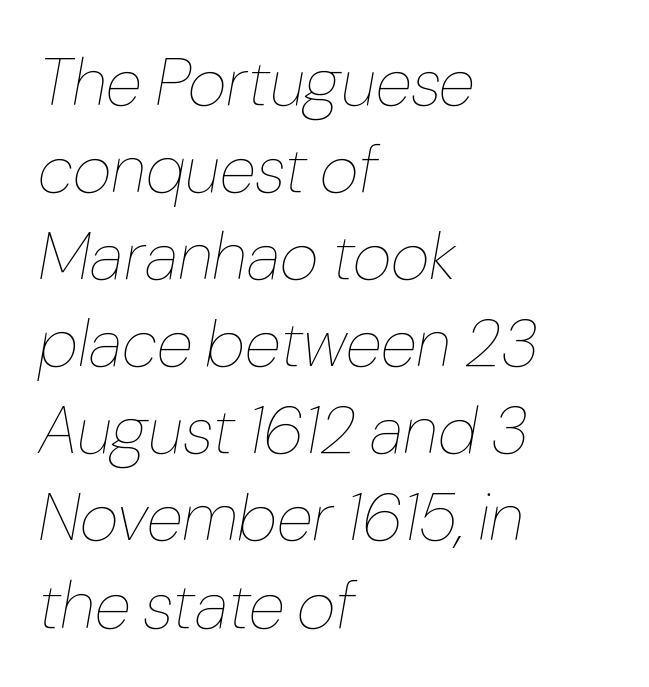
{"italic": "yes", "lean": "right", "slant_degrees": 10, "bold": "no", "weight": "thin", "width": "normal", "stroke_contrast": "low", "x_height": "medium", "monospaced": "no", "underline": "no", "align": "left", "line_spacing": "normal", "line_spacing_ratio": 1.3, "letter_spacing": "normal", "letter_spacing_em": 0.0, "glyph_px": 67}
